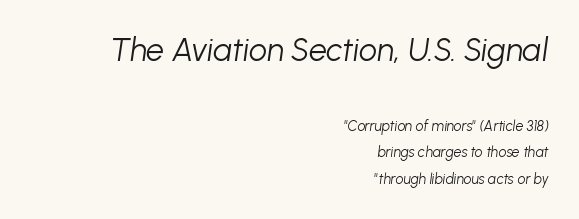
Slant detected: the letters are inclined. A clean baseline with only descenders dipping below it. Interline gaps are noticeably wide in this sample. The face looks like a standard text weight, possibly lighter. Between these two stacked blocks, the higher one wins on size.
